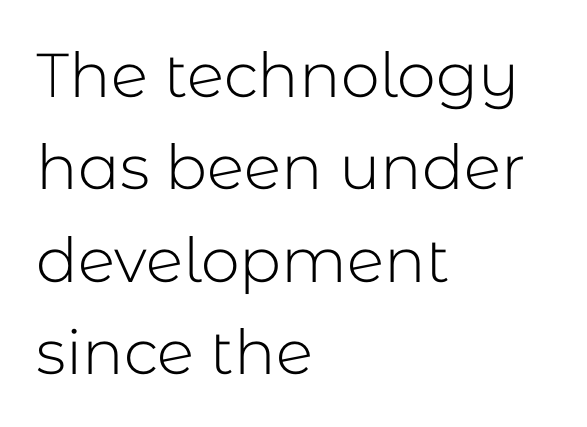
The image shows 62 px light sans-serif type, upright; set left-aligned, normal line spacing (1.49x), normal letter spacing, not underlined; low stroke contrast and a medium x-height.
